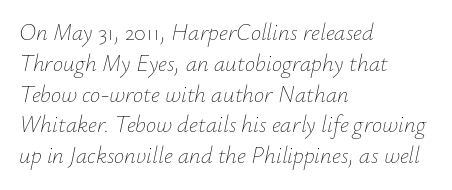
Q: Is the text bold? A: No.
Q: Is the text italic (slanted)? A: Yes, it leans right by about 12 degrees.
Q: Is the text underlined? A: No.
Q: How is the paragraph aligned? A: Left-aligned.
Q: Is the spacing between letters normal or unusually wide? A: Normal.
Q: Is the spacing between lines tight, normal or loose? A: Normal.
